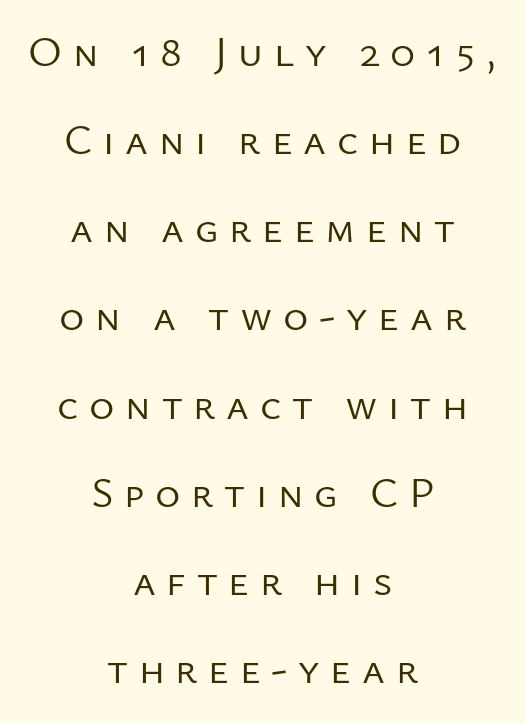
{"serif": "no", "italic": "no", "bold": "no", "weight": "regular", "width": "normal", "stroke_contrast": "low", "x_height": "medium", "monospaced": "no", "underline": "no", "align": "center", "line_spacing": "loose", "line_spacing_ratio": 2.05, "letter_spacing": "wide", "letter_spacing_em": 0.25, "glyph_px": 43}
